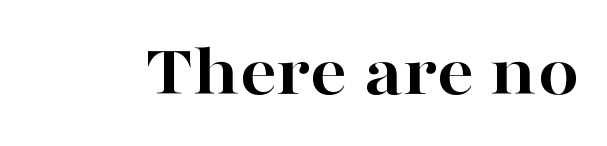
The image shows 74 px bold, wide serif type, upright; set normal letter spacing, not underlined; high stroke contrast and a medium x-height.
